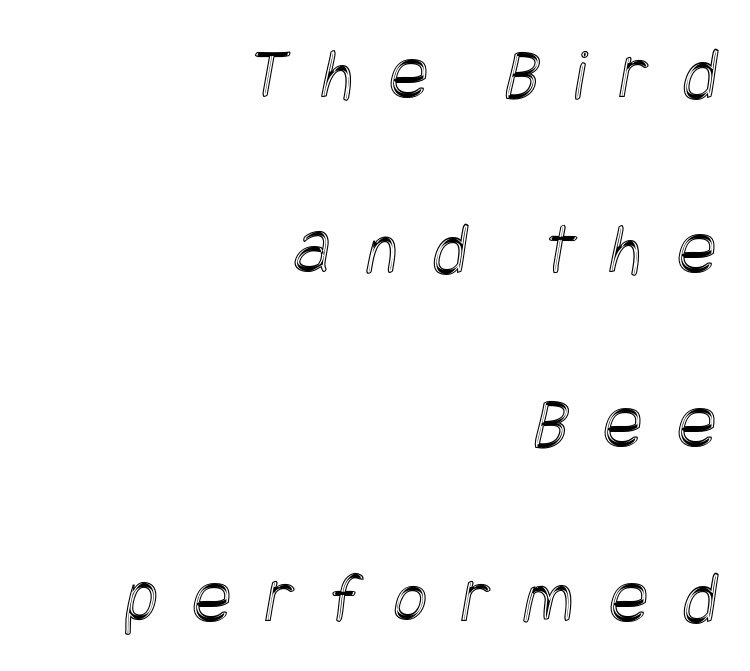
The compositor pushed each line to the right boundary. Look at the tracking — it's clearly loosened, letters drifting apart. This sample trades compactness for vertical openness between lines. Underline: absent.
